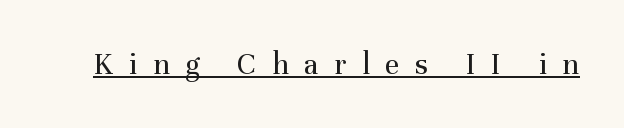
{"serif": "yes", "italic": "no", "bold": "no", "weight": "regular", "width": "normal", "stroke_contrast": "medium", "x_height": "medium", "monospaced": "no", "underline": "yes", "letter_spacing": "wide", "letter_spacing_em": 0.48, "glyph_px": 32}
